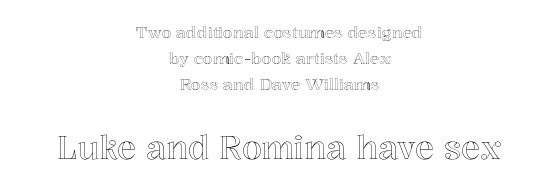
{"italic": "no", "width": "normal", "x_height": "medium", "monospaced": "no", "underline": "no", "align": "center", "line_spacing": "normal", "line_spacing_ratio": 1.63, "letter_spacing": "normal", "letter_spacing_em": 0.0, "larger_block": "second", "size_ratio": 2.0, "glyph_px": 32}
